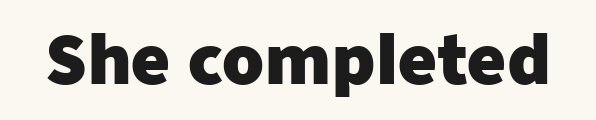
Q: Is the text bold? A: Yes.
Q: Is the text italic (slanted)? A: No, it is upright.
Q: Is the typeface a serif or a sans-serif typeface? A: Sans-serif.
Q: Is the text underlined? A: No.
Q: Is the spacing between letters normal or unusually wide? A: Normal.
Q: Width (condensed, normal, or wide)? A: Normal.
Q: Stroke contrast? A: Low.
Q: x-height? A: Medium.
Q: Monospaced? A: No.
